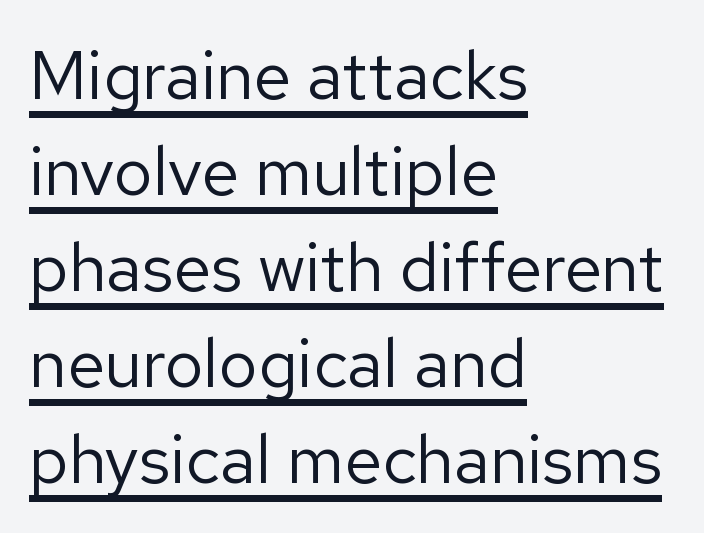
{"serif": "no", "italic": "no", "bold": "no", "weight": "regular", "width": "normal", "stroke_contrast": "low", "x_height": "medium", "monospaced": "no", "underline": "yes", "align": "left", "line_spacing": "normal", "line_spacing_ratio": 1.41, "letter_spacing": "normal", "letter_spacing_em": 0.0, "glyph_px": 68}
